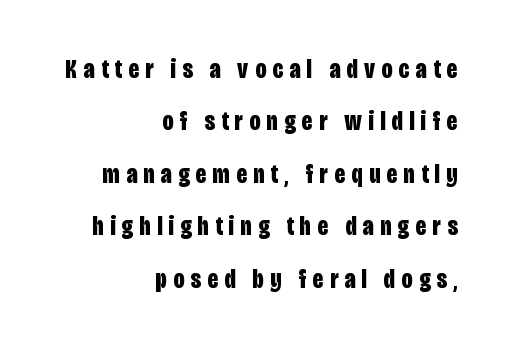
{"italic": "no", "bold": "yes", "underline": "no", "align": "right", "line_spacing": "loose", "line_spacing_ratio": 1.94, "letter_spacing": "wide", "letter_spacing_em": 0.24, "glyph_px": 27}
